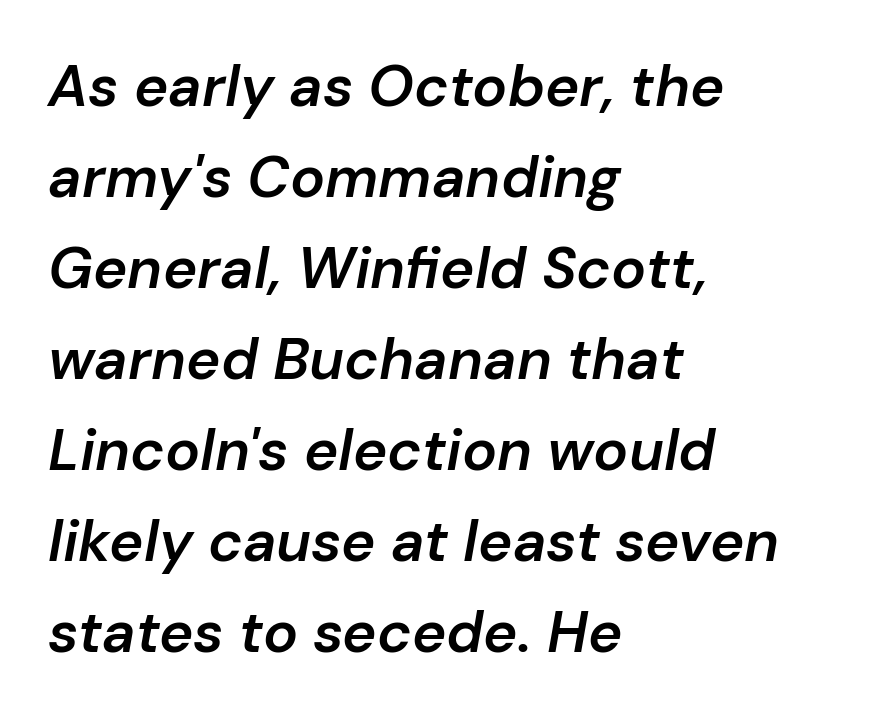
Q: Is the text bold? A: Semi-bold.
Q: Is the text italic (slanted)? A: Yes, it leans right by about 10 degrees.
Q: Is the text underlined? A: No.
Q: How is the paragraph aligned? A: Left-aligned.
Q: Is the spacing between letters normal or unusually wide? A: Normal.
Q: Is the spacing between lines tight, normal or loose? A: Normal.
Q: Width (condensed, normal, or wide)? A: Normal.
Q: Stroke contrast? A: Low.
Q: x-height? A: Medium.
Q: Monospaced? A: No.
